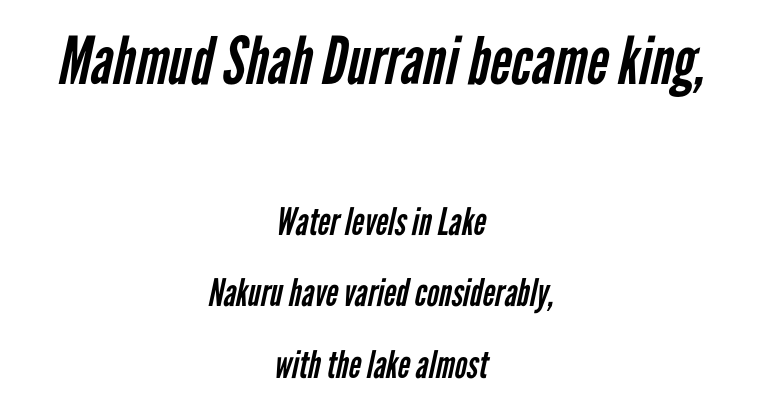
The image shows 66 px regular-weight, condensed sans-serif type; set centered, line spacing 1.88x, normal letter spacing, not underlined; the first (top) block is 1.74x larger; low stroke contrast and a medium x-height.
